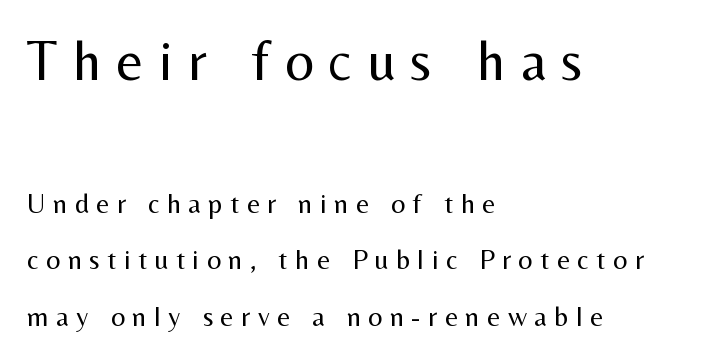
Q: Is the text bold? A: No.
Q: Is the text italic (slanted)? A: No, it is upright.
Q: Is the typeface a serif or a sans-serif typeface? A: Sans-serif.
Q: Is the text underlined? A: No.
Q: How is the paragraph aligned? A: Left-aligned.
Q: Is the spacing between letters normal or unusually wide? A: Unusually wide.
Q: Is the spacing between lines tight, normal or loose? A: Loose.
Q: Which block of text is set in a larger size, the first (top) or the second (bottom)? A: The first (top) one.
Q: Width (condensed, normal, or wide)? A: Normal.
Q: Stroke contrast? A: Medium.
Q: x-height? A: Medium.
Q: Monospaced? A: No.
